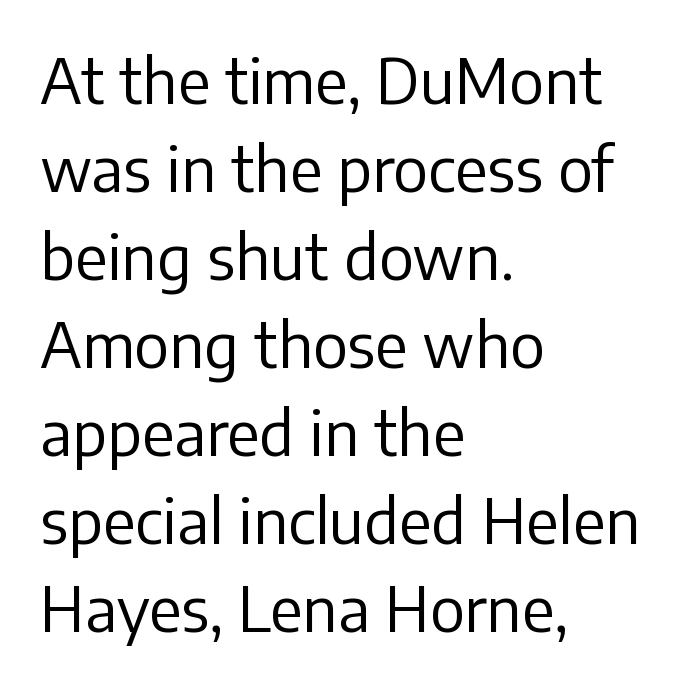
{"serif": "no", "italic": "no", "bold": "no", "weight": "regular", "width": "normal", "stroke_contrast": "low", "x_height": "medium", "monospaced": "no", "underline": "no", "align": "left", "line_spacing": "normal", "line_spacing_ratio": 1.42, "letter_spacing": "normal", "letter_spacing_em": 0.0, "glyph_px": 62}
